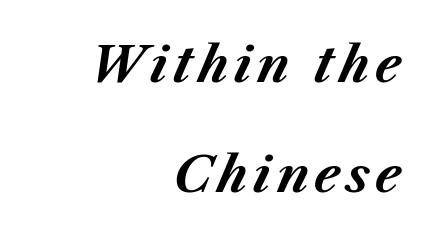
{"italic": "yes", "lean": "right", "slant_degrees": 23, "bold": "yes", "weight": "bold", "width": "normal", "stroke_contrast": "medium", "x_height": "medium", "monospaced": "no", "underline": "no", "align": "right", "line_spacing": "loose", "line_spacing_ratio": 2.25, "glyph_px": 49}
